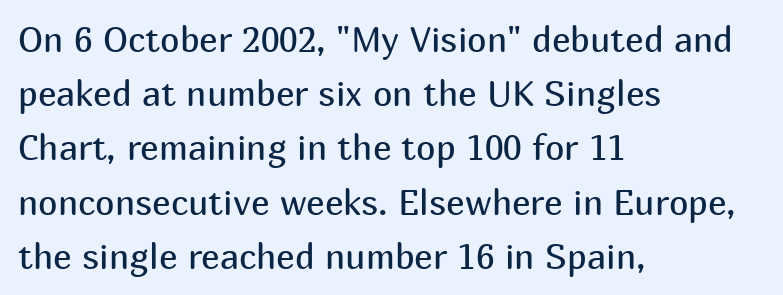
The image shows 35 px regular-weight sans-serif type, upright; set left-aligned, normal line spacing (1.55x), normal letter spacing, not underlined; medium stroke contrast and a medium x-height.
